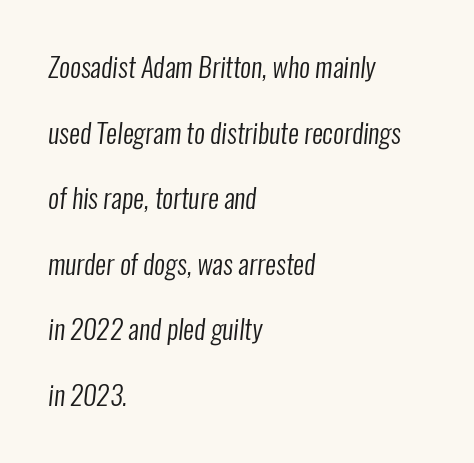
Q: Is the text bold? A: No.
Q: Is the text underlined? A: No.
Q: How is the paragraph aligned? A: Left-aligned.
Q: Is the spacing between letters normal or unusually wide? A: Normal.
Q: Is the spacing between lines tight, normal or loose? A: Loose.
